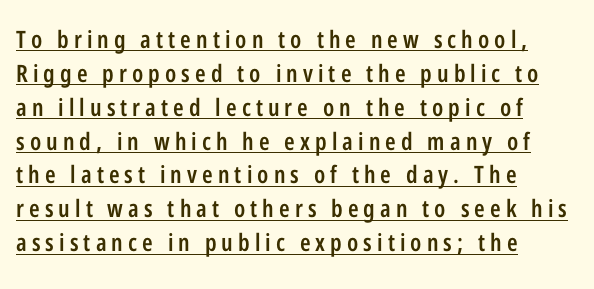
{"italic": "no", "bold": "semi", "underline": "yes", "align": "left", "line_spacing": "normal", "line_spacing_ratio": 1.41, "letter_spacing": "wide", "letter_spacing_em": 0.21, "glyph_px": 24}
